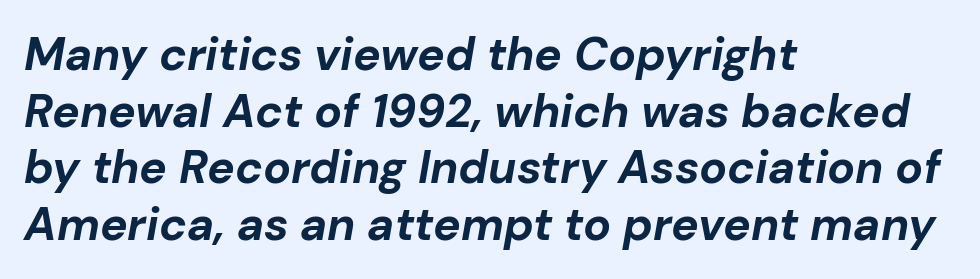
The image shows 46 px bold type, italic (leaning right); set left-aligned, line spacing 1.23x, normal letter spacing, not underlined; low stroke contrast and a medium x-height.
